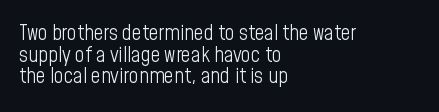
Quick note: not italic, upright. Compared with typical body copy, the letter spacing here is the same. The space directly below the letters is spotless. Vertically, the passage feels compressed, each row crowding the next. The font sits on the lighter half of the weight spectrum, regular included. Which margin do the lines hug? The left one — the right edge is uneven.
